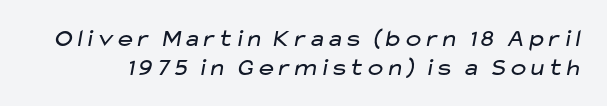
Q: Is the text bold? A: No.
Q: Is the text underlined? A: No.
Q: Is the spacing between letters normal or unusually wide? A: Normal.
